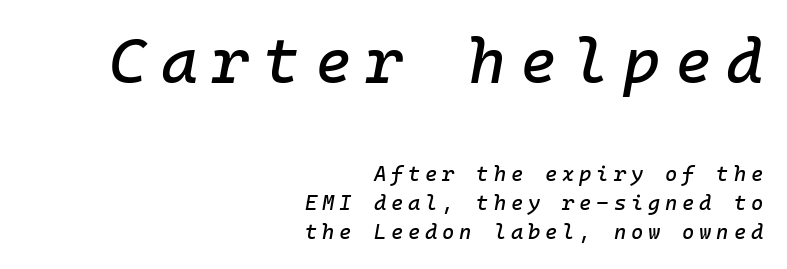
These lines were composed using italics. Compared with a flush-left layout, this one pins lines to the opposite, right side. Leading: standard. Spacing between characters has been opened up far beyond the box default. Underlining? Definitely not there.
